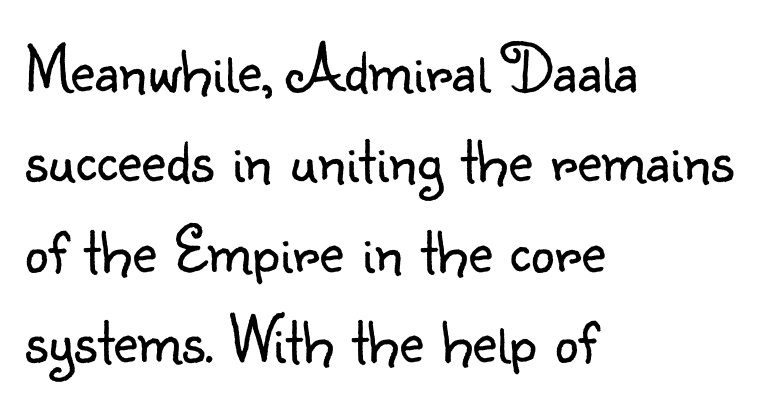
Nothing heavy about these letters — not bold at all. Ordinary non-slanted type is in use. Type style note: lacks serifs. Check under the words: just untouched page. How are the letters spaced? Ordinarily, with no added tracking.
